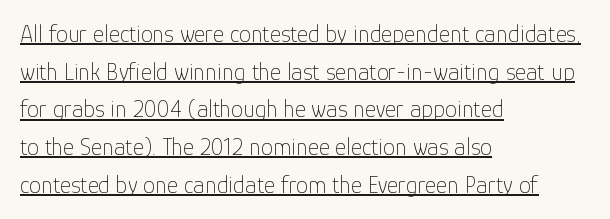
The image shows 24 px text type, upright; set left-aligned, normal line spacing (1.57x), normal letter spacing, underlined.
